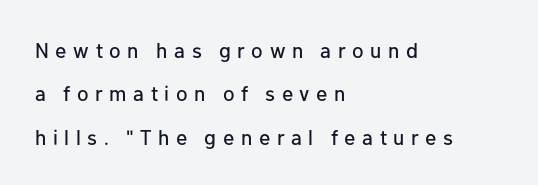
The image shows 21 px text type, upright; set left-aligned, loose line spacing (2.07x), unusually wide letter spacing (+0.31 em), not underlined.
